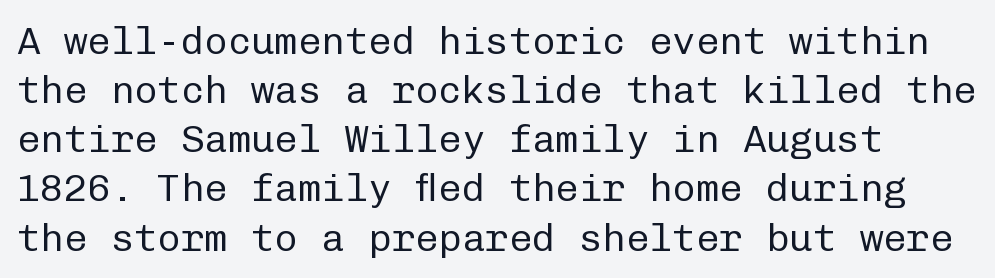
{"serif": "no", "italic": "no", "bold": "no", "weight": "regular", "width": "normal", "stroke_contrast": "low", "x_height": "medium", "monospaced": "yes", "underline": "no", "line_spacing": "normal", "line_spacing_ratio": 1.26, "letter_spacing": "normal", "letter_spacing_em": 0.0, "glyph_px": 39}
